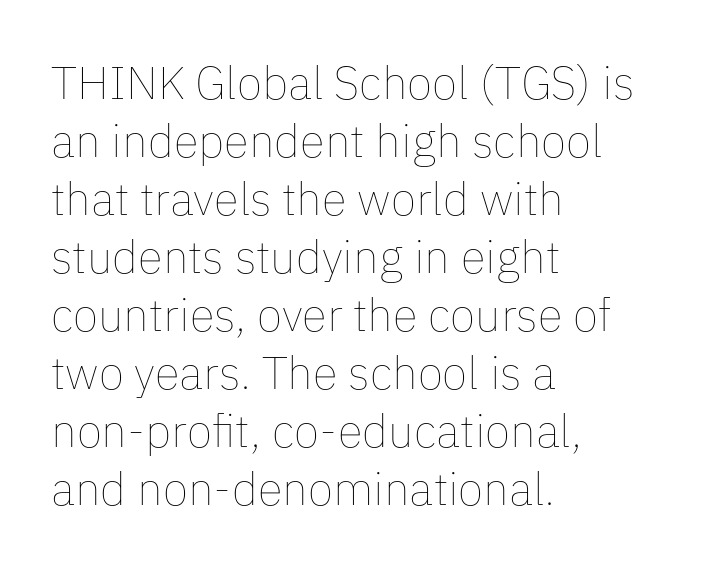
{"italic": "no", "bold": "no", "weight": "thin", "width": "normal", "stroke_contrast": "low", "x_height": "medium", "monospaced": "no", "underline": "no", "align": "left", "line_spacing": "normal", "line_spacing_ratio": 1.26, "letter_spacing": "normal", "letter_spacing_em": 0.0, "glyph_px": 46}
